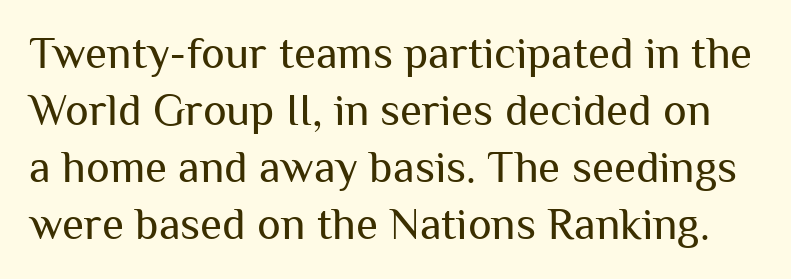
Q: Is the text bold? A: No.
Q: Is the text italic (slanted)? A: No, it is upright.
Q: Is the typeface a serif or a sans-serif typeface? A: Sans-serif.
Q: Is the text underlined? A: No.
Q: Is the spacing between letters normal or unusually wide? A: Normal.
Q: Is the spacing between lines tight, normal or loose? A: Normal.
Q: Width (condensed, normal, or wide)? A: Normal.
Q: Stroke contrast? A: Medium.
Q: x-height? A: Medium.
Q: Monospaced? A: No.
